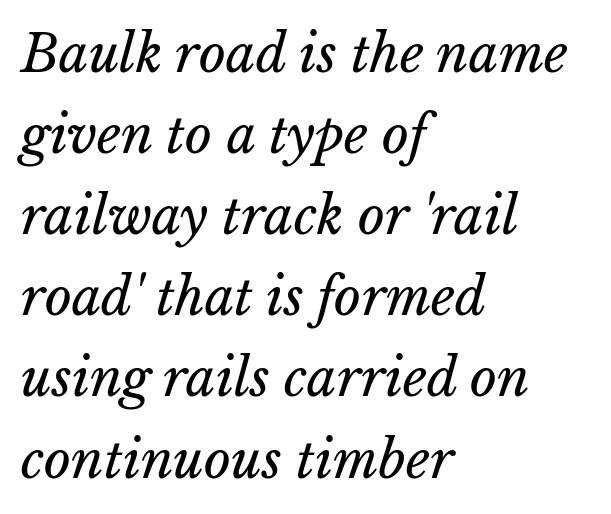
Left-aligned paragraph, ragged on the right. Honestly, the letter spacing is just normal — you wouldn't notice it. Vertical spacing — default. This reads as an unemphasized weight, regular at the heaviest.
